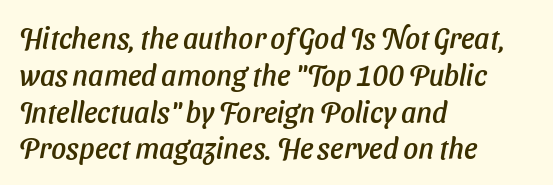
The image shows 29 px text type; set left-aligned, normal line spacing (1.27x), normal letter spacing, not underlined; low stroke contrast and a medium x-height.
